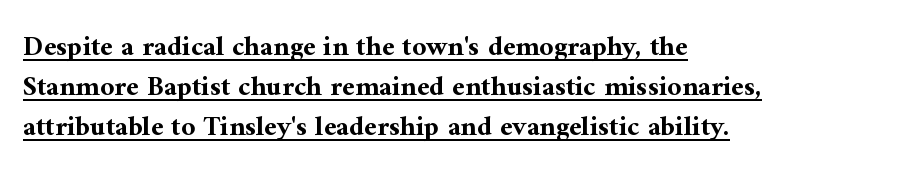
The line texture is even and compact thanks to regular tracking. The face used here is seriffed, in the tradition of book romans. The designer left line spacing at the default. Notice how the stems are strictly vertical — no italics here.
